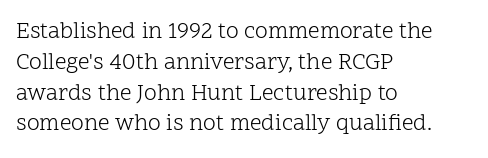
{"italic": "no", "bold": "no", "underline": "no", "align": "left", "line_spacing": "normal", "line_spacing_ratio": 1.34, "letter_spacing": "normal", "letter_spacing_em": 0.0, "glyph_px": 23}
